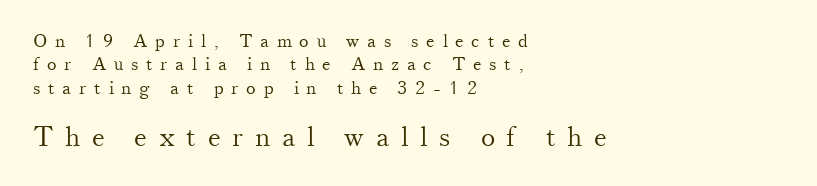
Q: Is the text bold? A: No.
Q: Is the text italic (slanted)? A: No, it is upright.
Q: Is the text underlined? A: No.
Q: How is the paragraph aligned? A: Left-aligned.
Q: Is the spacing between letters normal or unusually wide? A: Unusually wide.
Q: Is the spacing between lines tight, normal or loose? A: Normal.
Q: Which block of text is set in a larger size, the first (top) or the second (bottom)? A: The second (bottom) one.
